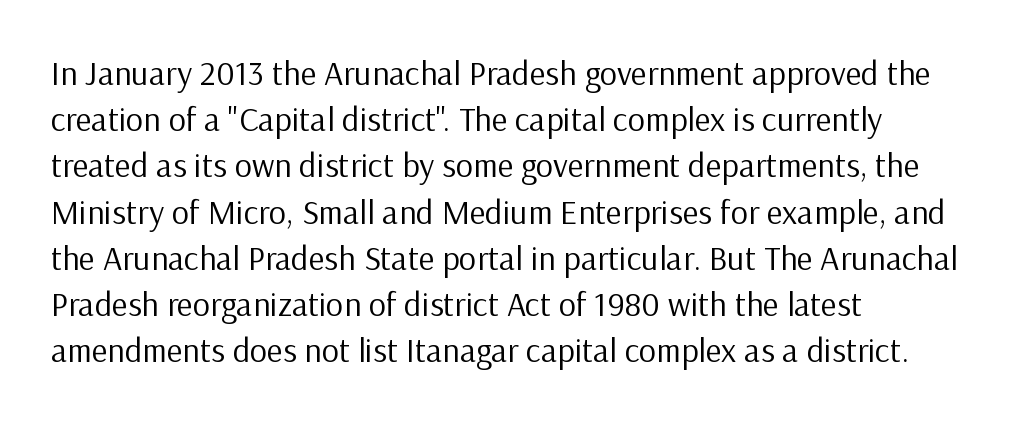
Stems and bowls with no extra thickness — not bold. A normal amount of white space separates one row of letters from the next. These lines are set flush left with a ragged right edge. Note the varied advance widths — an 'i' is clearly narrower than an 'm'. Observe the absence of serifs on each vertical stroke in this sample.
